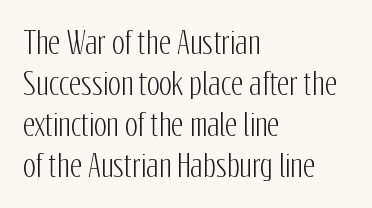
Q: Is the text italic (slanted)? A: No, it is upright.
Q: Is the typeface a serif or a sans-serif typeface? A: Sans-serif.
Q: Is the text underlined? A: No.
Q: How is the paragraph aligned? A: Left-aligned.
Q: Is the spacing between letters normal or unusually wide? A: Normal.
Q: Is the spacing between lines tight, normal or loose? A: Normal.
Q: Width (condensed, normal, or wide)? A: Condensed.
Q: Stroke contrast? A: Low.
Q: x-height? A: Medium.
Q: Monospaced? A: No.
